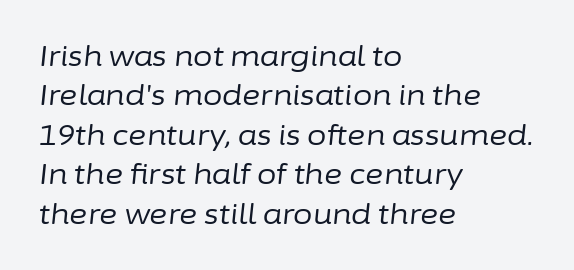
Q: Is the text bold? A: No.
Q: Is the text italic (slanted)? A: Yes, it leans right by about 6 degrees.
Q: Is the text underlined? A: No.
Q: How is the paragraph aligned? A: Left-aligned.
Q: Is the spacing between letters normal or unusually wide? A: Normal.
Q: Is the spacing between lines tight, normal or loose? A: Normal.
Q: Width (condensed, normal, or wide)? A: Normal.
Q: Stroke contrast? A: Low.
Q: x-height? A: Medium.
Q: Monospaced? A: No.
